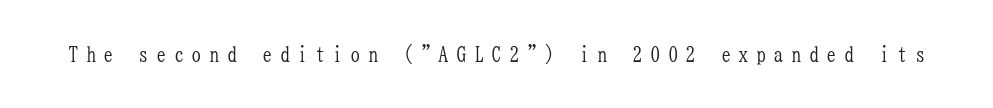
The image shows 21 px text type, upright; set unusually wide letter spacing (+0.34 em), not underlined.
